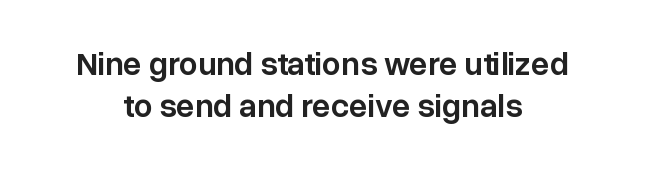
Q: Is the text bold? A: Semi-bold.
Q: Is the text italic (slanted)? A: No, it is upright.
Q: Is the typeface a serif or a sans-serif typeface? A: Sans-serif.
Q: Is the text underlined? A: No.
Q: How is the paragraph aligned? A: Centered.
Q: Is the spacing between letters normal or unusually wide? A: Normal.
Q: Is the spacing between lines tight, normal or loose? A: Normal.
Q: Width (condensed, normal, or wide)? A: Normal.
Q: Stroke contrast? A: Low.
Q: x-height? A: Medium.
Q: Monospaced? A: No.
